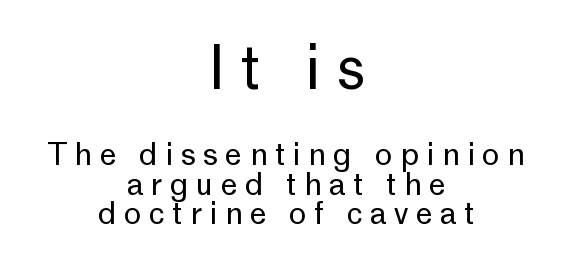
{"serif": "no", "italic": "no", "bold": "no", "weight": "regular", "width": "normal", "stroke_contrast": "low", "x_height": "medium", "monospaced": "no", "underline": "no", "align": "center", "line_spacing": "tight", "line_spacing_ratio": 0.97, "letter_spacing": "wide", "letter_spacing_em": 0.25, "larger_block": "first", "size_ratio": 1.97, "glyph_px": 59}
